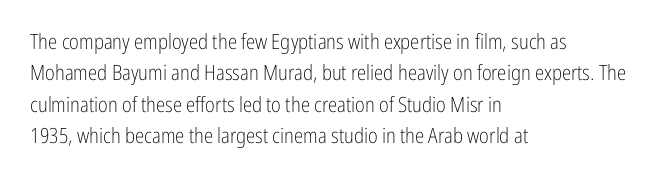
Q: Is the text bold? A: No.
Q: Is the text italic (slanted)? A: No, it is upright.
Q: Is the text underlined? A: No.
Q: How is the paragraph aligned? A: Left-aligned.
Q: Is the spacing between letters normal or unusually wide? A: Normal.
Q: Is the spacing between lines tight, normal or loose? A: Normal.
